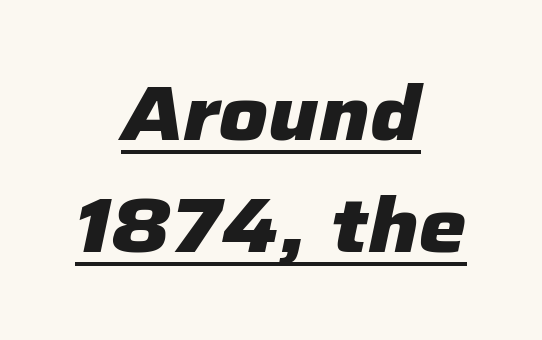
{"italic": "yes", "lean": "right", "slant_degrees": 12, "bold": "yes", "weight": "heavy", "width": "normal", "stroke_contrast": "low", "x_height": "medium", "monospaced": "no", "underline": "yes", "align": "center", "line_spacing": "normal", "line_spacing_ratio": 1.48, "letter_spacing": "normal", "letter_spacing_em": 0.0, "glyph_px": 76}
